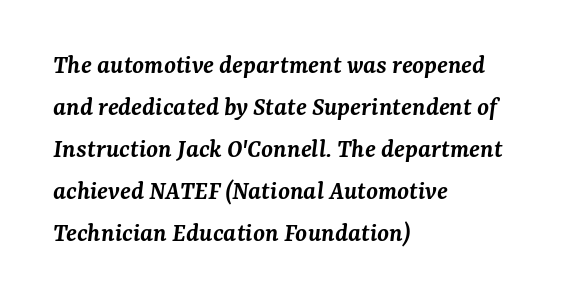
Q: Is the text bold? A: Semi-bold.
Q: Is the text italic (slanted)? A: Yes, it leans right by about 7 degrees.
Q: Is the text underlined? A: No.
Q: How is the paragraph aligned? A: Left-aligned.
Q: Is the spacing between letters normal or unusually wide? A: Normal.
Q: Is the spacing between lines tight, normal or loose? A: Normal.
